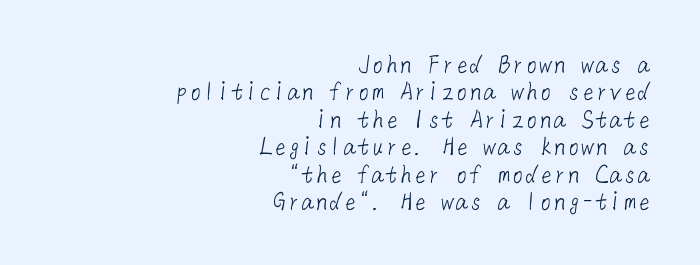
The image shows 28 px light sans-serif type; set right-aligned, tight line spacing (0.98x), normal letter spacing, not underlined; low stroke contrast and a medium x-height.
